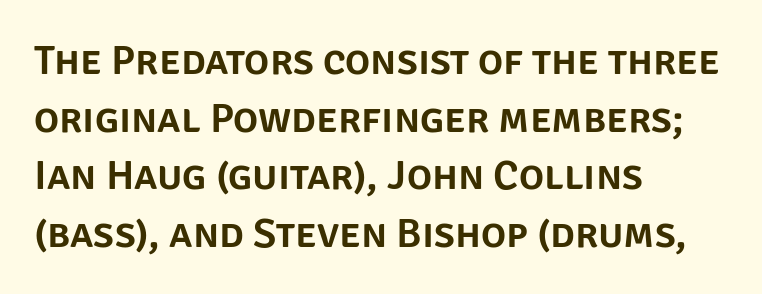
Q: Is the text italic (slanted)? A: No, it is upright.
Q: Is the typeface a serif or a sans-serif typeface? A: Sans-serif.
Q: Is the text underlined? A: No.
Q: How is the paragraph aligned? A: Left-aligned.
Q: Is the spacing between letters normal or unusually wide? A: Normal.
Q: Is the spacing between lines tight, normal or loose? A: Normal.
Q: Width (condensed, normal, or wide)? A: Normal.
Q: Stroke contrast? A: Low.
Q: x-height? A: Large.
Q: Monospaced? A: No.
